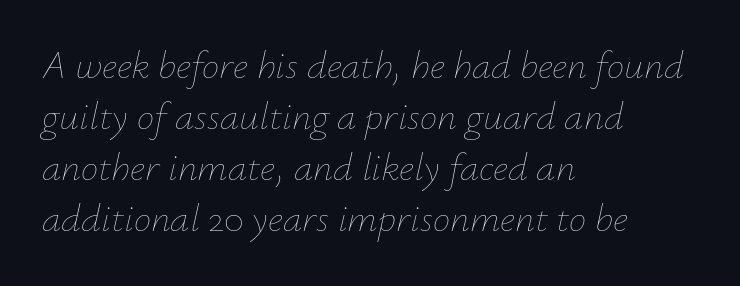
Weight class: somewhere from thin through regular. In CSS terms this would be text-align: left. Does the lettering tilt? It does — this is italic. Evenly set lines give the paragraph a standard silhouette. Check the space under the baseline: it is left empty. Character widths vary here, with narrow letters taking less room than wide ones.
